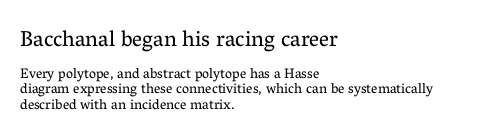
{"italic": "no", "bold": "no", "underline": "no", "align": "left", "line_spacing": "tight", "line_spacing_ratio": 1.1, "letter_spacing": "normal", "letter_spacing_em": 0.0, "larger_block": "first", "size_ratio": 1.57, "glyph_px": 22}
